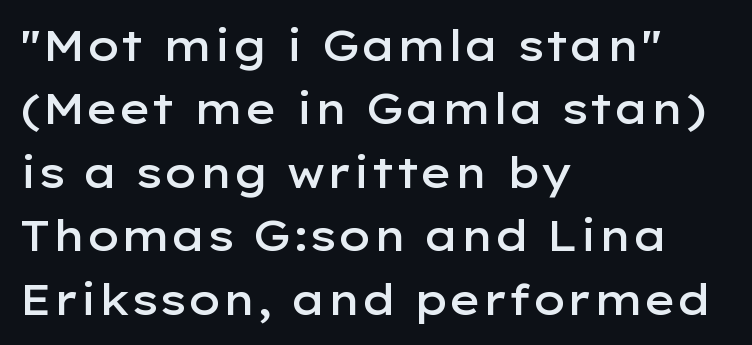
{"serif": "no", "italic": "no", "bold": "semi", "weight": "semibold", "width": "wide", "stroke_contrast": "low", "x_height": "medium", "monospaced": "no", "underline": "no", "align": "left", "line_spacing": "normal", "line_spacing_ratio": 1.51, "letter_spacing": "normal", "letter_spacing_em": 0.0, "glyph_px": 42}
